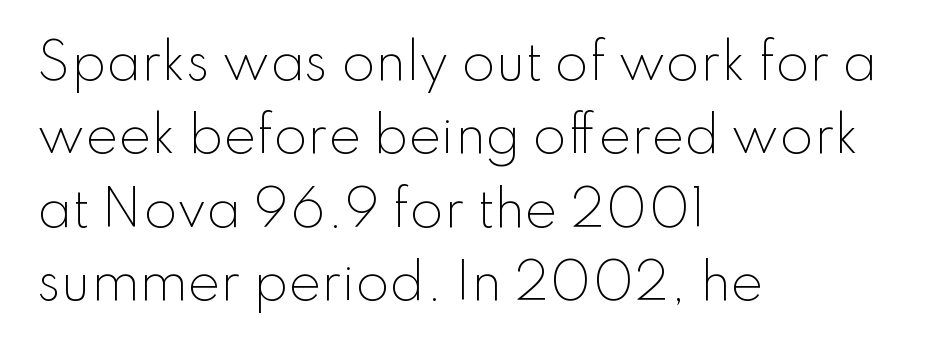
Q: Is the text bold? A: No.
Q: Is the text italic (slanted)? A: No, it is upright.
Q: Is the typeface a serif or a sans-serif typeface? A: Sans-serif.
Q: Is the text underlined? A: No.
Q: How is the paragraph aligned? A: Left-aligned.
Q: Is the spacing between letters normal or unusually wide? A: Normal.
Q: Is the spacing between lines tight, normal or loose? A: Normal.
Q: Width (condensed, normal, or wide)? A: Normal.
Q: Stroke contrast? A: Low.
Q: x-height? A: Small.
Q: Monospaced? A: No.
